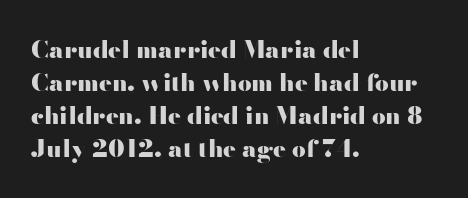
Q: Is the text bold? A: Yes.
Q: Is the text italic (slanted)? A: No, it is upright.
Q: Is the text underlined? A: No.
Q: How is the paragraph aligned? A: Left-aligned.
Q: Is the spacing between letters normal or unusually wide? A: Normal.
Q: Is the spacing between lines tight, normal or loose? A: Normal.
